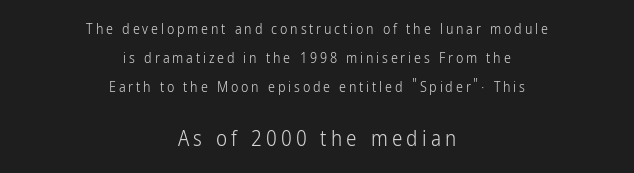
Q: Is the text bold? A: No.
Q: Is the text italic (slanted)? A: No, it is upright.
Q: Is the text underlined? A: No.
Q: How is the paragraph aligned? A: Centered.
Q: Is the spacing between letters normal or unusually wide? A: Unusually wide.
Q: Is the spacing between lines tight, normal or loose? A: Loose.
Q: Which block of text is set in a larger size, the first (top) or the second (bottom)? A: The second (bottom) one.
